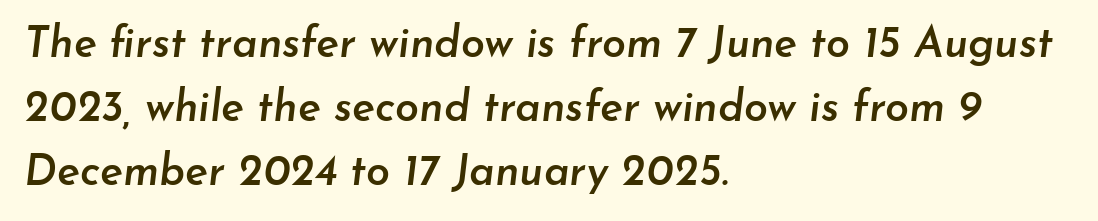
Q: Is the text bold? A: Semi-bold.
Q: Is the text italic (slanted)? A: Yes, it leans right by about 7 degrees.
Q: Is the text underlined? A: No.
Q: How is the paragraph aligned? A: Left-aligned.
Q: Is the spacing between letters normal or unusually wide? A: Normal.
Q: Is the spacing between lines tight, normal or loose? A: Normal.
Q: Width (condensed, normal, or wide)? A: Normal.
Q: Stroke contrast? A: Low.
Q: x-height? A: Small.
Q: Monospaced? A: No.
